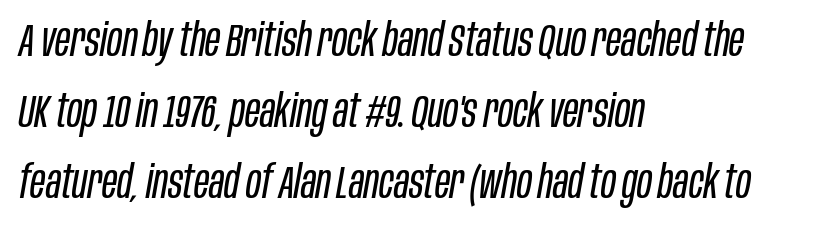
{"italic": "yes", "lean": "right", "slant_degrees": 10, "bold": "no", "weight": "regular", "width": "condensed", "stroke_contrast": "low", "x_height": "large", "monospaced": "no", "underline": "no", "align": "left", "line_spacing": "normal", "line_spacing_ratio": 1.54, "letter_spacing": "normal", "letter_spacing_em": 0.0, "glyph_px": 46}
